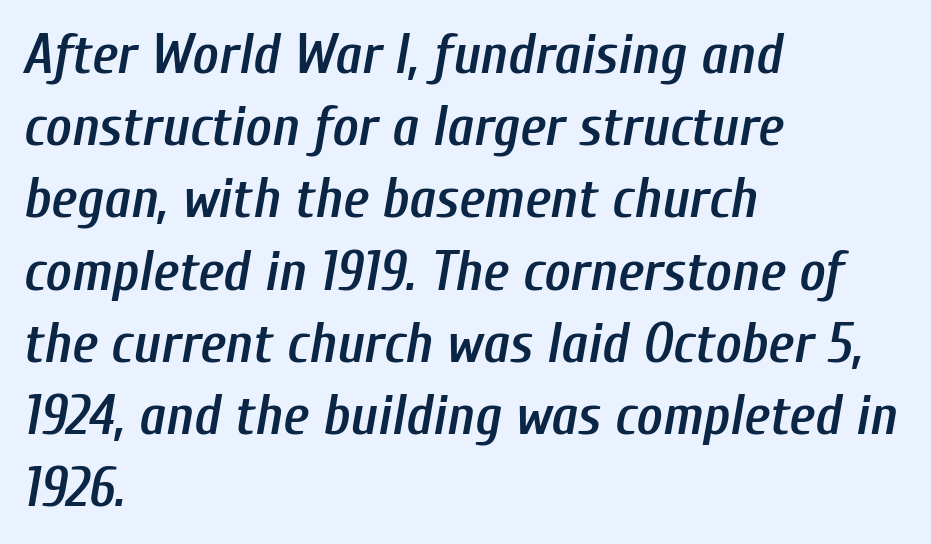
A fair bit of extra ink — the face is semibold, not bold. Check the space under the baseline: it is left empty. Caption: multi-line text, flush left, ragged right. Note the varied advance widths — an 'i' is clearly narrower than an 'm'. Students, note that the glyphs here touch the page at normal intervals. The designer left line spacing at the default.
